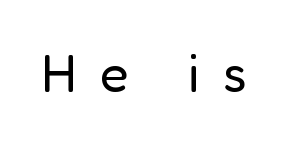
Q: Is the text bold? A: No.
Q: Is the text italic (slanted)? A: No, it is upright.
Q: Is the typeface a serif or a sans-serif typeface? A: Sans-serif.
Q: Is the text underlined? A: No.
Q: Is the spacing between letters normal or unusually wide? A: Unusually wide.
Q: Width (condensed, normal, or wide)? A: Normal.
Q: Stroke contrast? A: Low.
Q: x-height? A: Medium.
Q: Monospaced? A: No.
